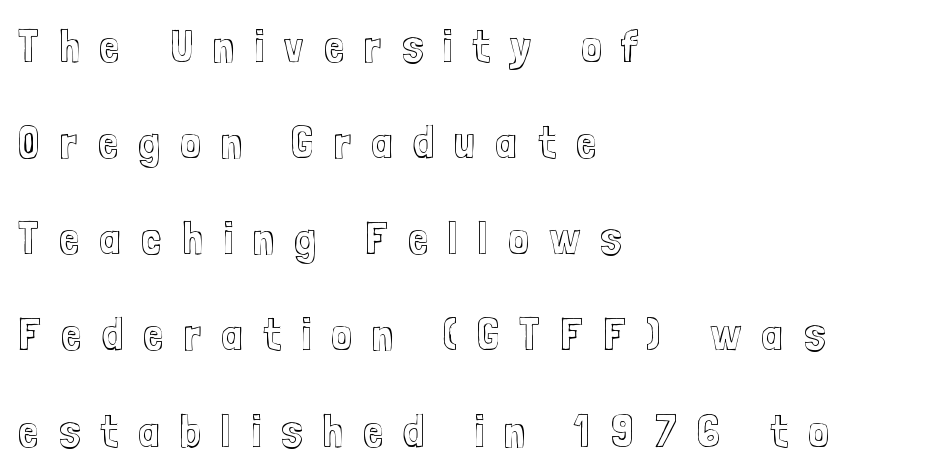
{"italic": "no", "width": "condensed", "x_height": "medium", "monospaced": "no", "underline": "no", "align": "left", "line_spacing": "loose", "line_spacing_ratio": 2.09, "letter_spacing": "wide", "letter_spacing_em": 0.44, "glyph_px": 46}
